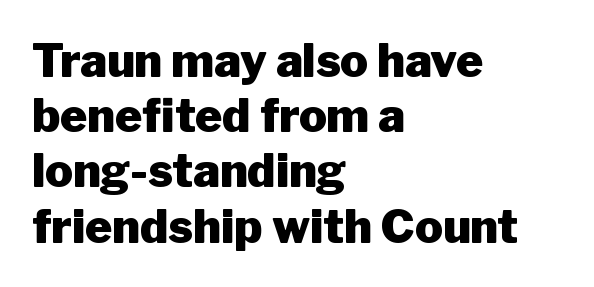
Layout note: lines flush left. This sample uses an upright cut, with every glyph sitting square on the baseline. Look at the bottom of the vertical strokes: they stop flat, with no serifs. The passage shown is not underscored anywhere. Each letter keeps its own natural width here, so spacing adapts to shape.
